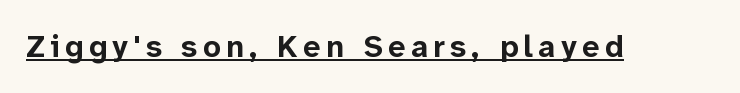
Q: Is the text bold? A: Yes.
Q: Is the text italic (slanted)? A: No, it is upright.
Q: Is the typeface a serif or a sans-serif typeface? A: Sans-serif.
Q: Is the text underlined? A: Yes.
Q: Width (condensed, normal, or wide)? A: Normal.
Q: Stroke contrast? A: Low.
Q: x-height? A: Medium.
Q: Monospaced? A: No.
